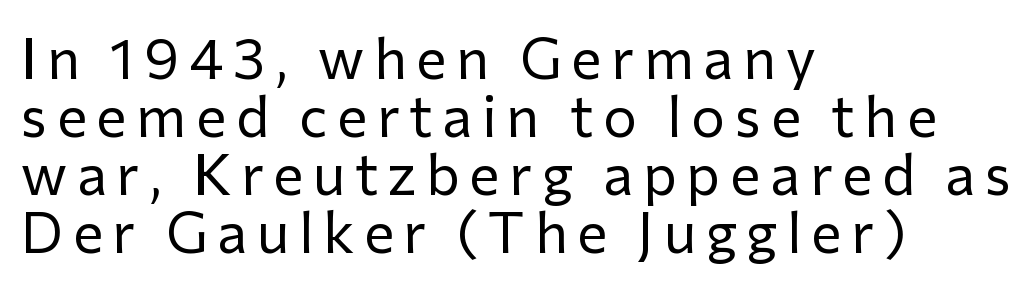
Here the designer chose a conventional face with non-uniform glyph widths. This is not heavy type; no bold has been used. The baseline area is clear. Students, observe: this is what under-led, compact text looks like. This rendering uses left alignment, leaving the right contour irregular. Designer's note — italics off, roman on.
